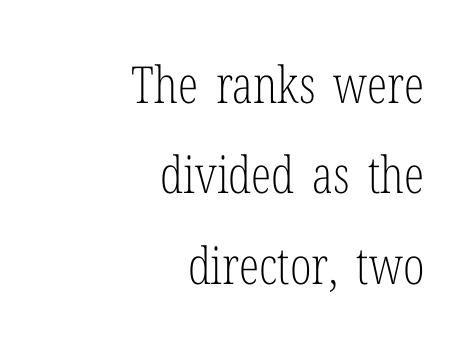
The image shows 51 px light, condensed serif type, upright; set right-aligned, line spacing 1.77x, normal letter spacing, not underlined; low stroke contrast and a medium x-height.
